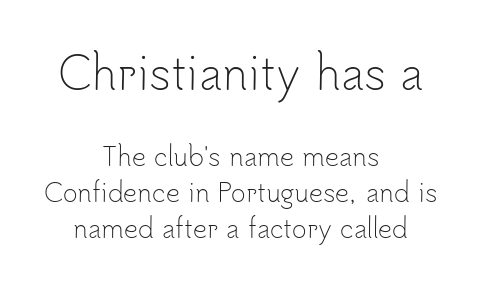
The image shows 44 px light sans-serif type, upright; set centered, normal line spacing (1.44x), normal letter spacing, not underlined; the first (top) block is 1.76x larger; low stroke contrast and a small x-height.
